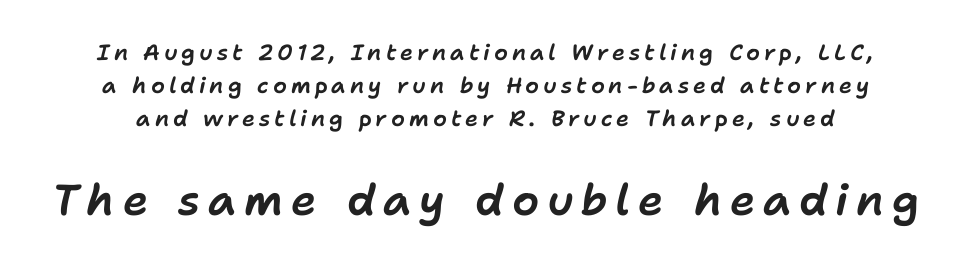
The lower block of text is set noticeably larger than the block above it. These lines are rendered in a variable-pitch font. These lines sit exactly where default settings would place them. The glyphs are unaccompanied by any horizontal stroke below them. When letters slant like this, we call the style italic.
